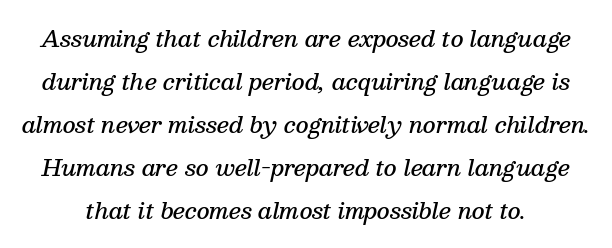
Q: Is the text bold? A: Semi-bold.
Q: Is the text italic (slanted)? A: Yes, it leans right by about 13 degrees.
Q: Is the text underlined? A: No.
Q: Is the spacing between letters normal or unusually wide? A: Normal.
Q: Is the spacing between lines tight, normal or loose? A: Loose.
